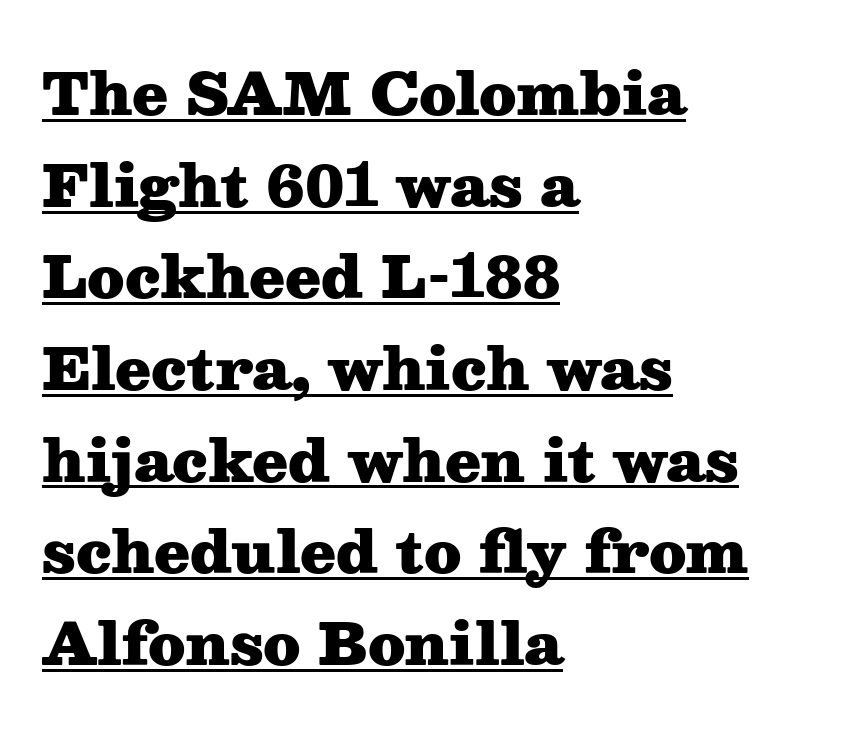
One-word summary of the alignment: left. This is the regular roman posture of the typeface. Bold? Absolutely — the strokes are thick and heavy. I'd call this a serif setting — the letters wear small feet.
